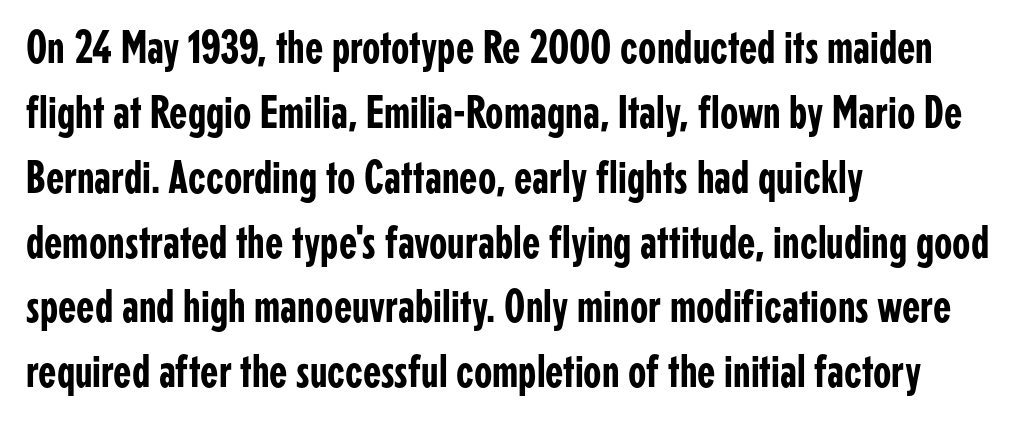
Q: Is the text italic (slanted)? A: No, it is upright.
Q: Is the typeface a serif or a sans-serif typeface? A: Sans-serif.
Q: Is the text underlined? A: No.
Q: How is the paragraph aligned? A: Left-aligned.
Q: Is the spacing between letters normal or unusually wide? A: Normal.
Q: Is the spacing between lines tight, normal or loose? A: Normal.
Q: Width (condensed, normal, or wide)? A: Condensed.
Q: Stroke contrast? A: Low.
Q: x-height? A: Medium.
Q: Monospaced? A: No.
